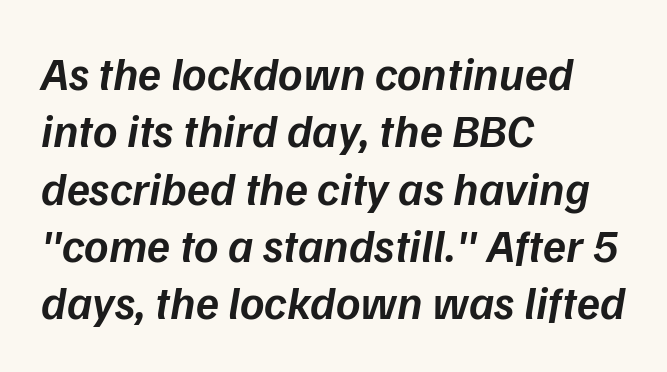
Every row of glyphs begins at an identical x-position on the left. Here the glyphs are tracked normally, forming tight word shapes. Here the designer chose a conventional face with non-uniform glyph widths. Is the type bold? Partly — it's a semibold, heavier than regular but not fully bold. The lettering tilts uniformly, giving the passage an italic look. Words float on clear page, feet unadorned.
